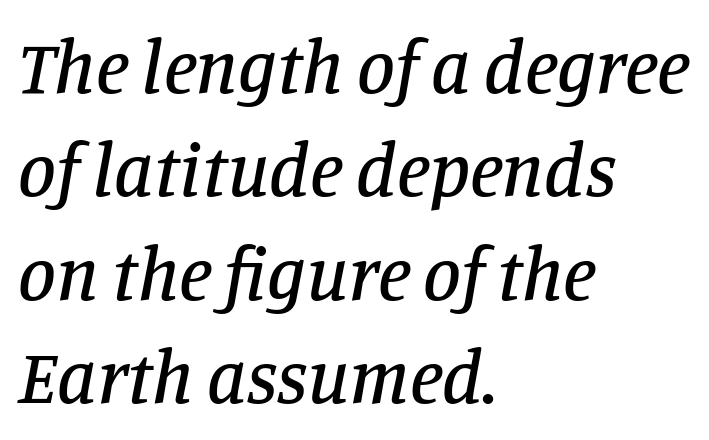
{"serif": "yes", "italic": "yes", "lean": "right", "slant_degrees": 11, "width": "normal", "stroke_contrast": "low", "x_height": "large", "monospaced": "no", "underline": "no", "align": "left", "line_spacing": "normal", "line_spacing_ratio": 1.36, "letter_spacing": "normal", "letter_spacing_em": 0.0, "glyph_px": 76}
